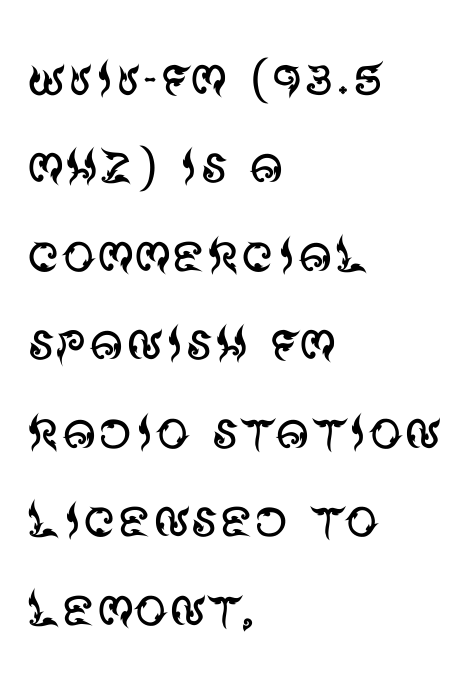
{"serif": "no", "italic": "no", "bold": "no", "weight": "regular", "width": "normal", "stroke_contrast": "medium", "x_height": "large", "monospaced": "no", "underline": "no", "align": "left", "line_spacing": "normal", "line_spacing_ratio": 1.32, "letter_spacing": "normal", "letter_spacing_em": 0.0, "glyph_px": 67}
